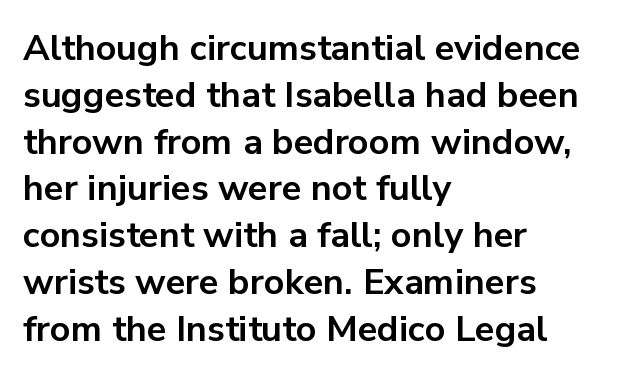
{"serif": "no", "italic": "no", "bold": "yes", "weight": "bold", "width": "normal", "stroke_contrast": "low", "x_height": "medium", "monospaced": "no", "underline": "no", "align": "left", "line_spacing": "normal", "line_spacing_ratio": 1.3, "letter_spacing": "normal", "letter_spacing_em": 0.0, "glyph_px": 36}
